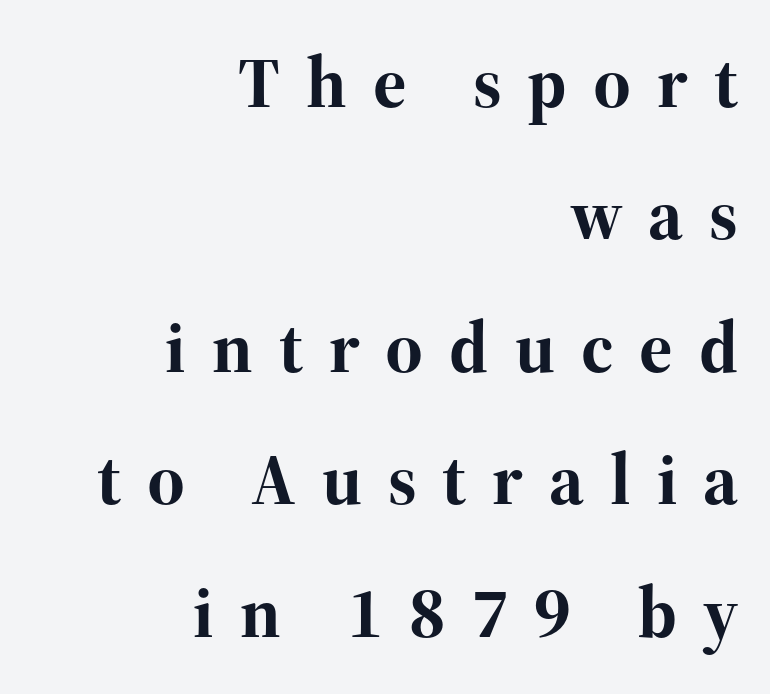
Serif or sans? Serif — the stroke terminals have little feet. Teacher's note: observe the even right margin — that is flush-right alignment. How heavy is the stroke? Heavy — this is a bold. There is plenty of visible air inserted between adjacent glyphs.
